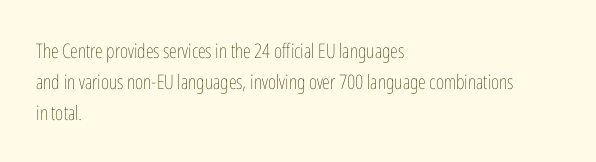
The image shows 20 px text type, upright; set left-aligned, normal line spacing (1.54x), normal letter spacing, not underlined.
